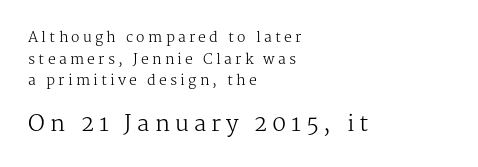
The image shows 22 px text type, upright; set left-aligned, normal line spacing (1.54x), unusually wide letter spacing (+0.23 em), not underlined; the second (bottom) block is 1.57x larger.
